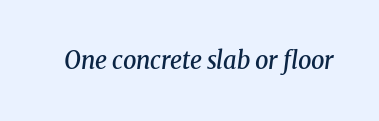
The image shows 24 px text type, italic (leaning right); set normal letter spacing, not underlined.
